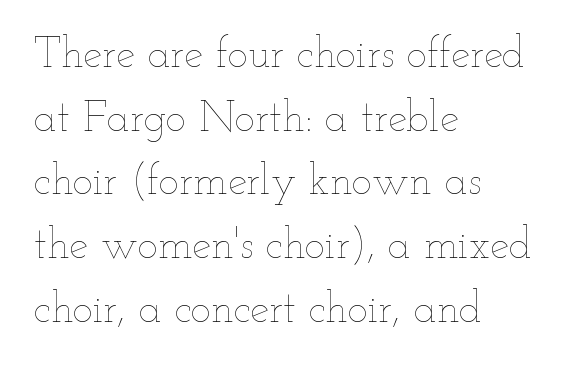
Compared with a typical body face, this is equally light or lighter still. Quick note: not italic, upright. Just letters on the line, the space beneath them empty. This sample has the flowing, uneven cadence of proportional lettering. Is the block centered? No — it sits flush against the left margin.
